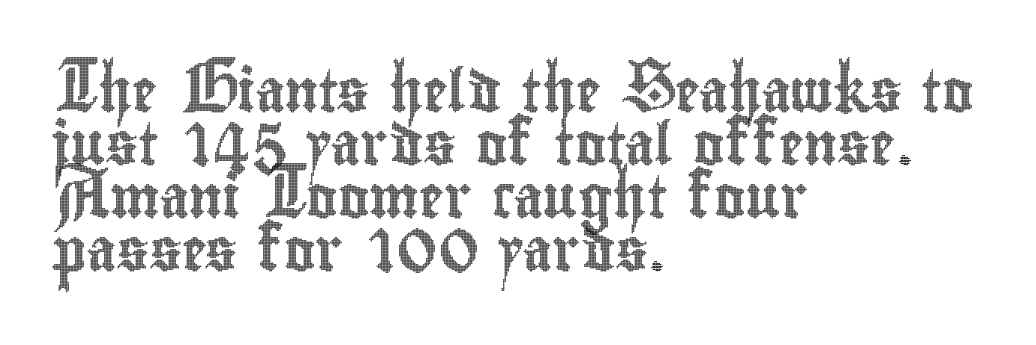
The image shows 42 px condensed type, upright; set left-aligned, normal line spacing (1.26x), normal letter spacing, not underlined; a small x-height.
